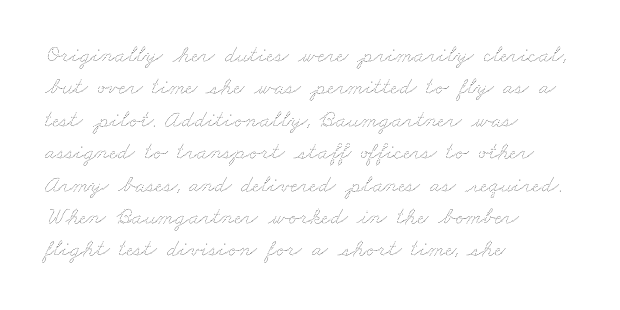
The image shows 24 px text type; set left-aligned, normal line spacing (1.35x), normal letter spacing, not underlined.
